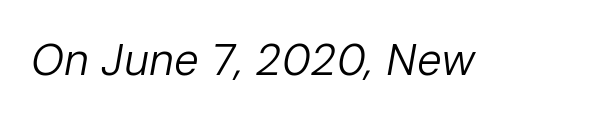
{"italic": "yes", "lean": "right", "slant_degrees": 10, "bold": "no", "weight": "regular", "width": "normal", "stroke_contrast": "low", "x_height": "medium", "monospaced": "no", "underline": "no", "letter_spacing": "normal", "letter_spacing_em": 0.0, "glyph_px": 44}
